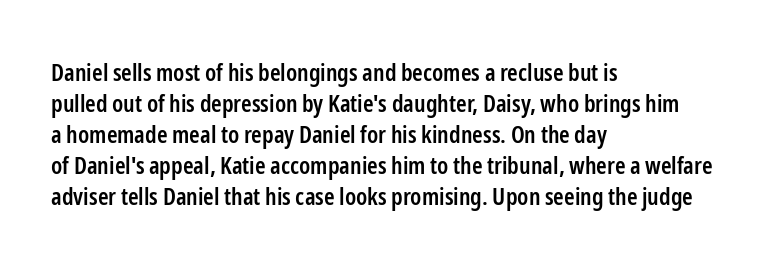
{"italic": "no", "bold": "semi", "underline": "no", "align": "left", "line_spacing": "normal", "line_spacing_ratio": 1.29, "letter_spacing": "normal", "letter_spacing_em": 0.0, "glyph_px": 24}
